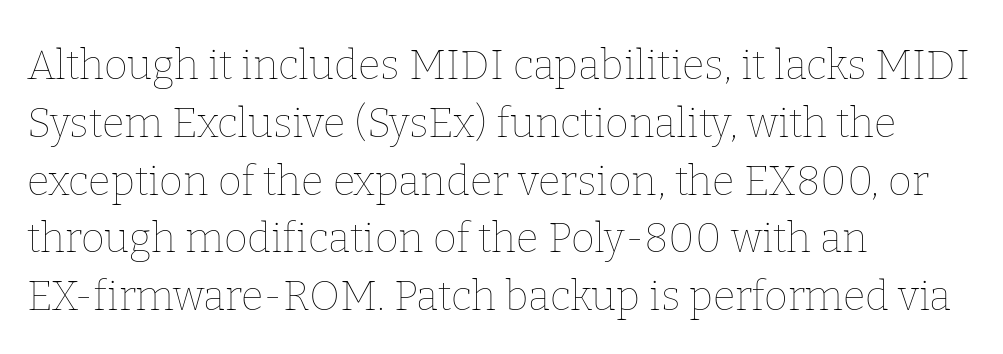
Q: Is the text bold? A: No.
Q: Is the text italic (slanted)? A: No, it is upright.
Q: Is the text underlined? A: No.
Q: How is the paragraph aligned? A: Left-aligned.
Q: Is the spacing between letters normal or unusually wide? A: Normal.
Q: Is the spacing between lines tight, normal or loose? A: Normal.
Q: Width (condensed, normal, or wide)? A: Normal.
Q: Stroke contrast? A: Low.
Q: x-height? A: Medium.
Q: Monospaced? A: No.
